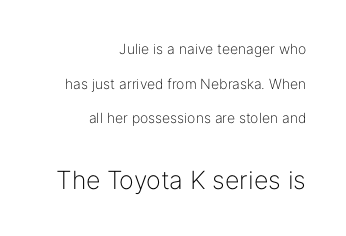
The image shows 25 px text type, upright; set right-aligned, loose line spacing (2.47x), normal letter spacing, not underlined; the second (bottom) block is 1.79x larger.
